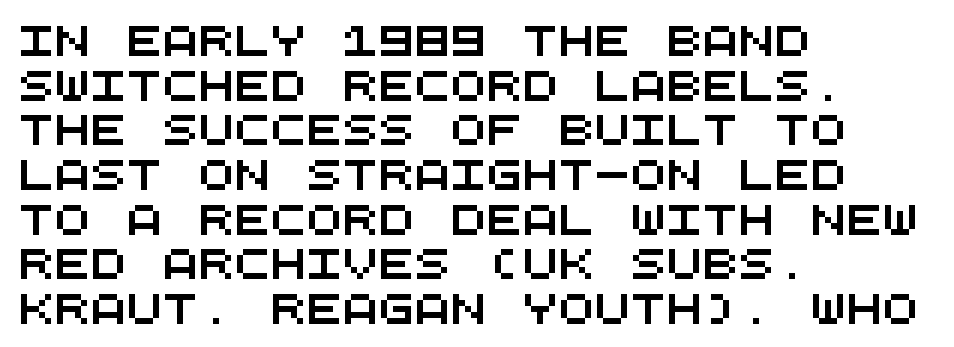
Q: Is the typeface a serif or a sans-serif typeface? A: Sans-serif.
Q: Is the text underlined? A: No.
Q: How is the paragraph aligned? A: Left-aligned.
Q: Is the spacing between letters normal or unusually wide? A: Normal.
Q: Is the spacing between lines tight, normal or loose? A: Normal.
Q: Width (condensed, normal, or wide)? A: Wide.
Q: Stroke contrast? A: Medium.
Q: x-height? A: Large.
Q: Monospaced? A: Yes.
